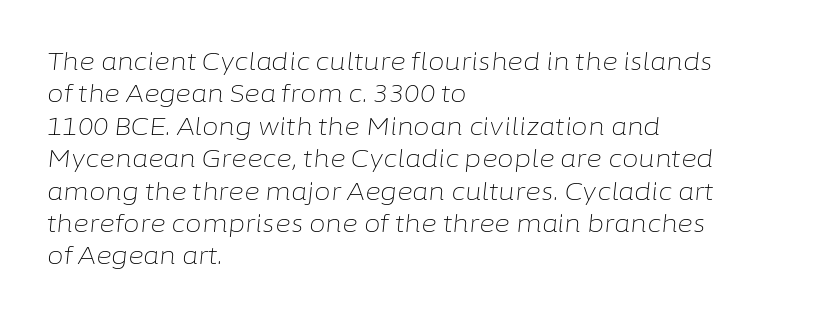
The image shows 24 px text type, italic (leaning right); set left-aligned, normal line spacing (1.35x), normal letter spacing, not underlined.
